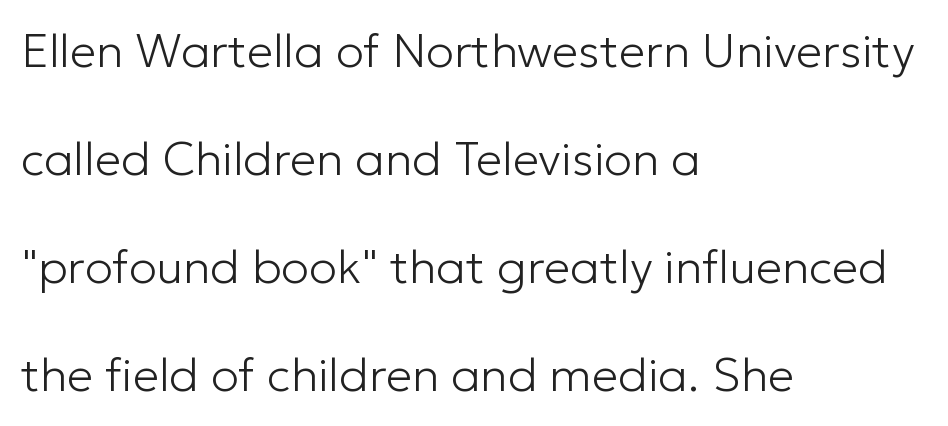
{"serif": "no", "italic": "no", "bold": "no", "weight": "light", "width": "normal", "stroke_contrast": "low", "x_height": "medium", "monospaced": "no", "underline": "no", "align": "left", "line_spacing": "loose", "line_spacing_ratio": 2.3, "letter_spacing": "normal", "letter_spacing_em": 0.0, "glyph_px": 47}
